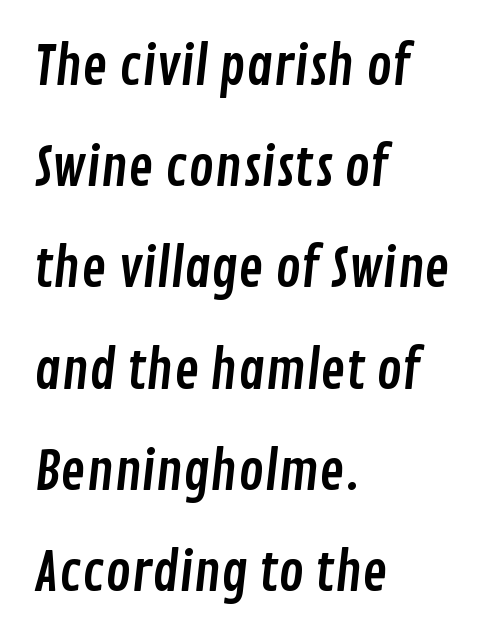
The image shows 53 px condensed sans-serif type; set left-aligned, loose line spacing (1.91x), normal letter spacing, not underlined; low stroke contrast and a medium x-height.
